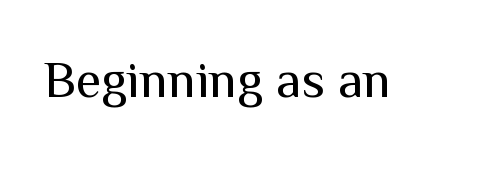
Q: Is the text bold? A: No.
Q: Is the text italic (slanted)? A: No, it is upright.
Q: Is the typeface a serif or a sans-serif typeface? A: Sans-serif.
Q: Is the text underlined? A: No.
Q: Is the spacing between letters normal or unusually wide? A: Normal.
Q: Width (condensed, normal, or wide)? A: Normal.
Q: Stroke contrast? A: Medium.
Q: x-height? A: Medium.
Q: Monospaced? A: No.
